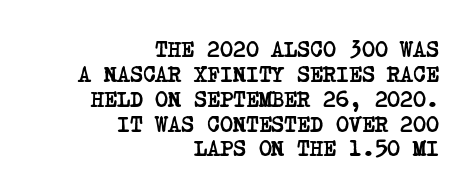
{"bold": "yes", "underline": "no", "align": "right", "line_spacing": "tight", "line_spacing_ratio": 1.13, "letter_spacing": "normal", "letter_spacing_em": 0.0, "glyph_px": 22}
